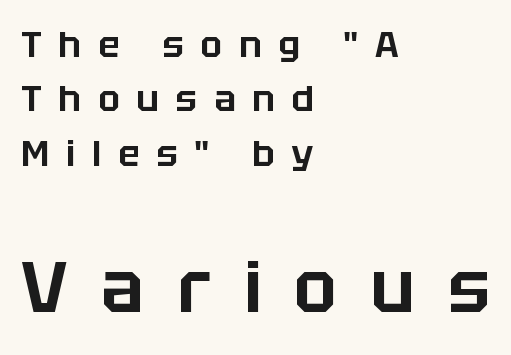
Clear beneath every line of the passage. The composition opens small and finishes big. Line spacing here is normal. Character widths vary here, with narrow letters taking less room than wide ones.
